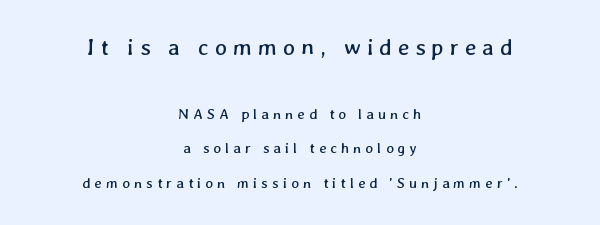
A bare baseline throughout the passage. Caption: upper text group enlarged, lower text group reduced. Teacher's note: observe the equal gaps on both sides — that is centered alignment. Short note: letters widely spaced.
